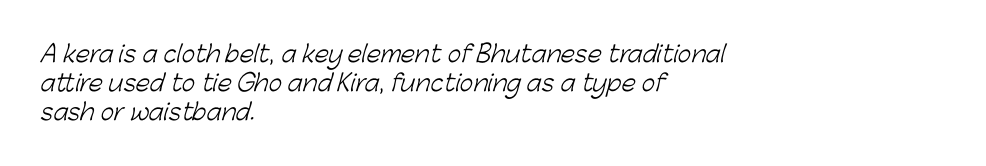
{"bold": "no", "underline": "no", "align": "left", "line_spacing": "normal", "line_spacing_ratio": 1.27, "letter_spacing": "normal", "letter_spacing_em": 0.0, "glyph_px": 23}
